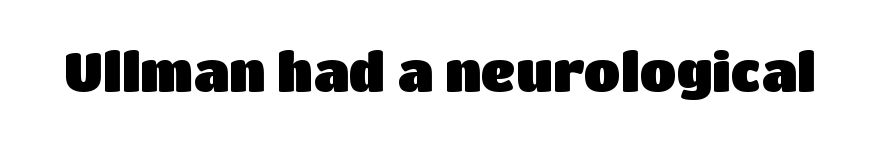
Q: Is the text italic (slanted)? A: No, it is upright.
Q: Is the typeface a serif or a sans-serif typeface? A: Sans-serif.
Q: Is the text underlined? A: No.
Q: Is the spacing between letters normal or unusually wide? A: Normal.
Q: Width (condensed, normal, or wide)? A: Normal.
Q: Stroke contrast? A: Low.
Q: x-height? A: Large.
Q: Monospaced? A: No.
